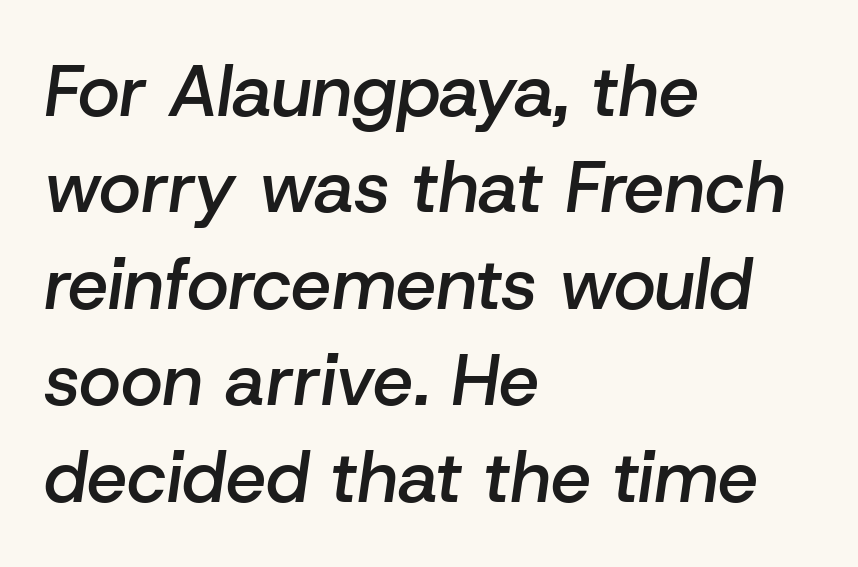
{"italic": "yes", "lean": "right", "slant_degrees": 8, "bold": "semi", "weight": "semibold", "width": "normal", "stroke_contrast": "low", "x_height": "medium", "monospaced": "no", "underline": "no", "align": "left", "line_spacing": "normal", "line_spacing_ratio": 1.34, "letter_spacing": "normal", "letter_spacing_em": 0.0, "glyph_px": 72}
